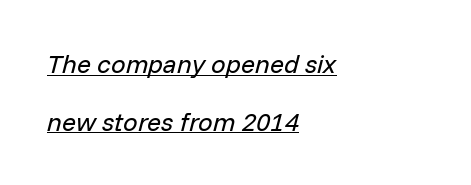
The image shows 26 px text type, italic (leaning right); set left-aligned, loose line spacing (2.22x), normal letter spacing, underlined.
